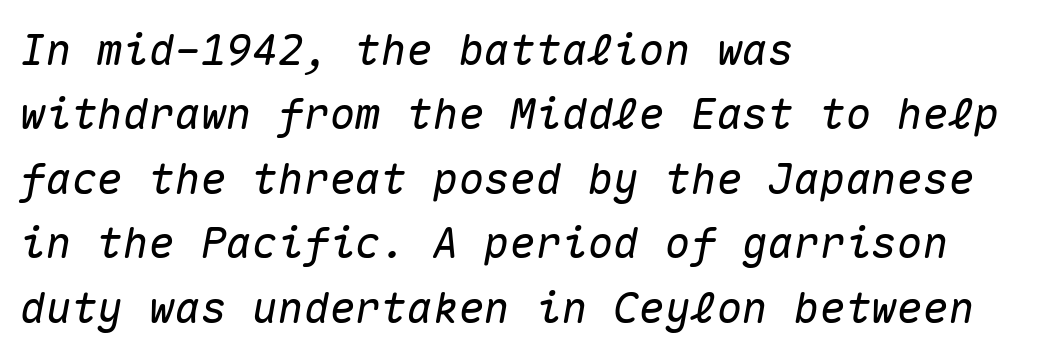
If you measured baseline to baseline, you'd find a middling distance. Looks like terminal output: every glyph gets an equal slot. The face used here is rendered with its standard letterfit. The string is rendered with underlining switched off.
